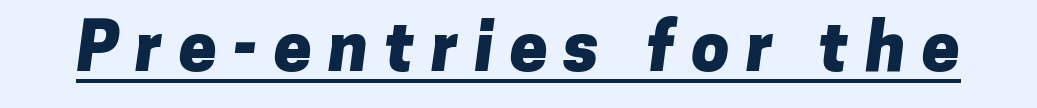
The image shows 68 px heavy sans-serif type; set unusually wide letter spacing (+0.24 em), underlined; low stroke contrast and a medium x-height.
